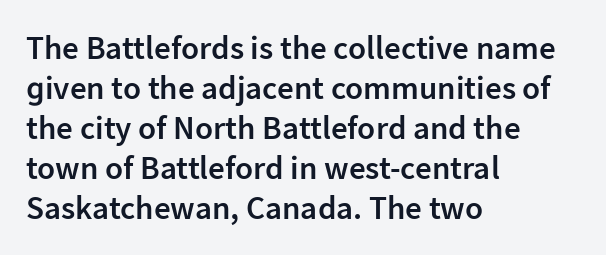
Character widths vary here, with narrow letters taking less room than wide ones. Tracking value appears to be zero — textbook default spacing. The face used here is a sans, in the tradition of grotesques and geometrics. I'd describe the lettering as semibold — firm but not a full bold.
